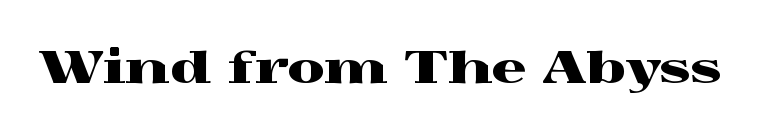
These lines are rendered in a variable-pitch font. Between one letter and the next there's only the usual sliver of space. Clear beneath every line of the passage. Posture: upright roman.
